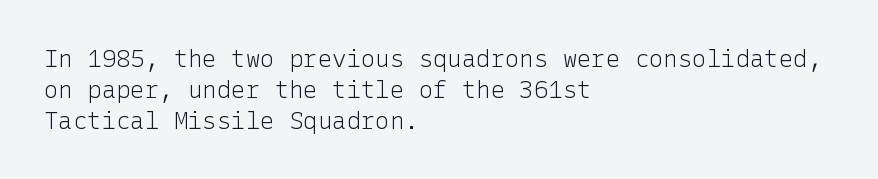
These lines keep a tight, regular rhythm from letter to letter. Notice how descenders clear the ascenders below comfortably — that's standard leading. These lines were composed using upright roman letters. One-word summary of the alignment: left. Nobody drew a line under any word here. The typesetting does not lean heavy: it is not bold.
